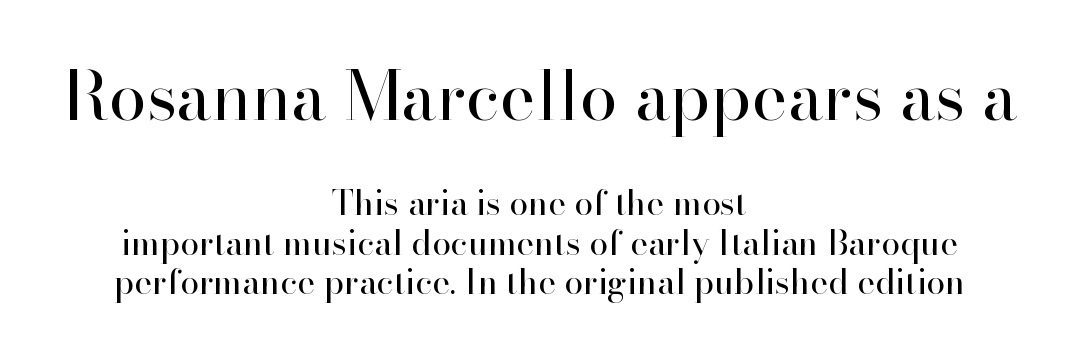
The image shows 68 px regular-weight serif type, upright; set centered, line spacing 1.16x, normal letter spacing, not underlined; the first (top) block is 2.0x larger; high stroke contrast and a small x-height.
